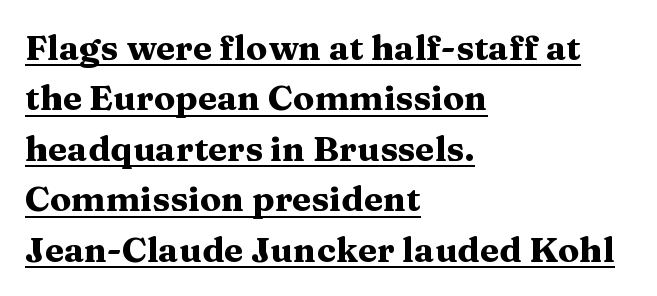
The image shows 35 px heavy, wide serif type, upright; set left-aligned, normal line spacing (1.44x), normal letter spacing, underlined; medium stroke contrast and a medium x-height.
